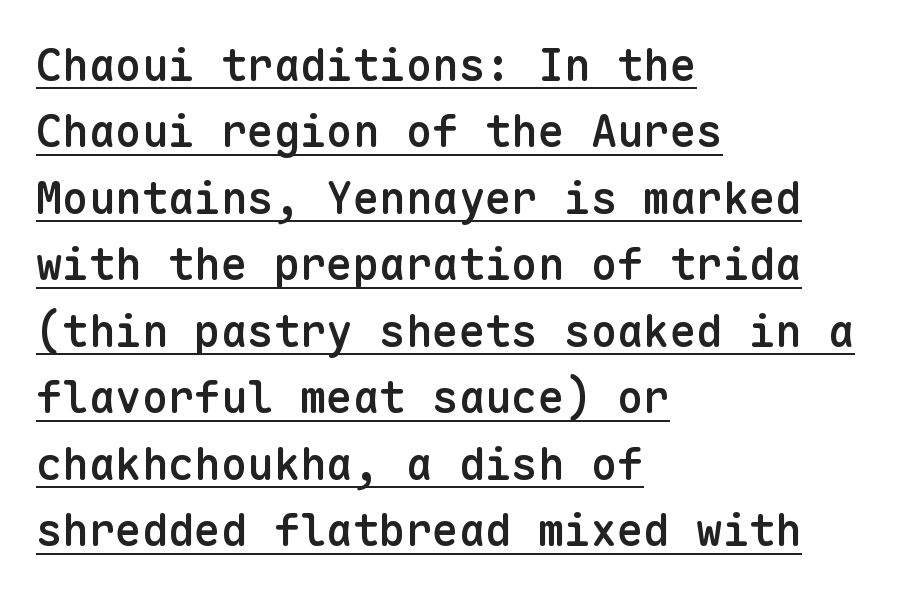
Type style note: lacks serifs. Line spacing here is normal. These lines were composed using upright roman letters. Honestly, the underline is the first thing you notice here. What weight is shown? A semibold, between regular and bold. Fixed-width glyphs throughout — classic coding-font behaviour.
